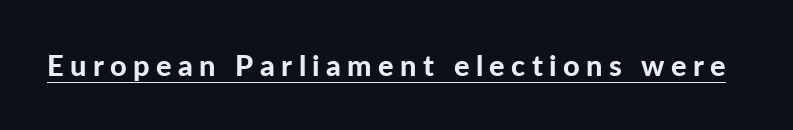
{"serif": "no", "italic": "no", "bold": "yes", "weight": "bold", "width": "normal", "stroke_contrast": "low", "x_height": "medium", "monospaced": "no", "underline": "yes", "letter_spacing": "wide", "letter_spacing_em": 0.22, "glyph_px": 29}
